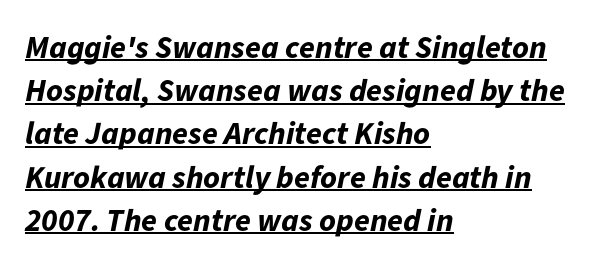
Q: Is the text bold? A: Yes.
Q: Is the text italic (slanted)? A: Yes, it leans right by about 11 degrees.
Q: Is the text underlined? A: Yes.
Q: How is the paragraph aligned? A: Left-aligned.
Q: Is the spacing between letters normal or unusually wide? A: Normal.
Q: Is the spacing between lines tight, normal or loose? A: Normal.
Q: Width (condensed, normal, or wide)? A: Normal.
Q: Stroke contrast? A: Low.
Q: x-height? A: Medium.
Q: Monospaced? A: No.
